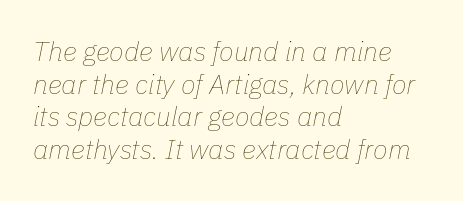
{"italic": "yes", "lean": "right", "slant_degrees": 11, "bold": "no", "underline": "no", "align": "left", "line_spacing_ratio": 1.21, "letter_spacing": "normal", "letter_spacing_em": 0.0, "glyph_px": 27}
